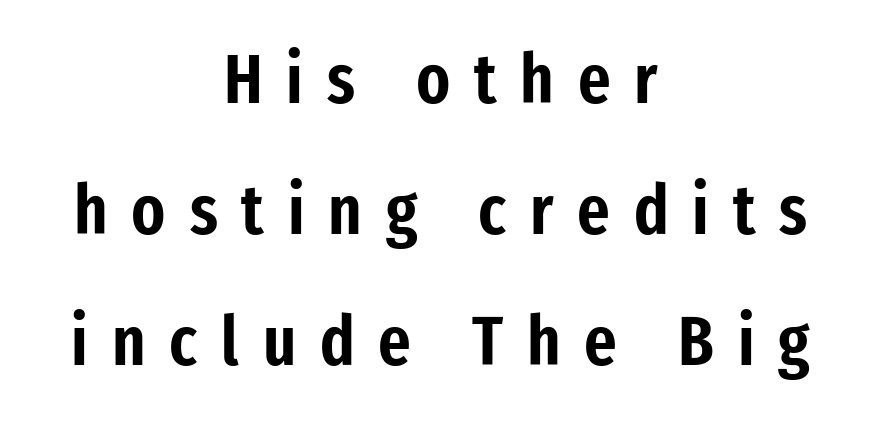
Q: Is the text italic (slanted)? A: No, it is upright.
Q: Is the typeface a serif or a sans-serif typeface? A: Sans-serif.
Q: Is the text underlined? A: No.
Q: How is the paragraph aligned? A: Centered.
Q: Is the spacing between letters normal or unusually wide? A: Unusually wide.
Q: Width (condensed, normal, or wide)? A: Condensed.
Q: Stroke contrast? A: Low.
Q: x-height? A: Medium.
Q: Monospaced? A: No.
